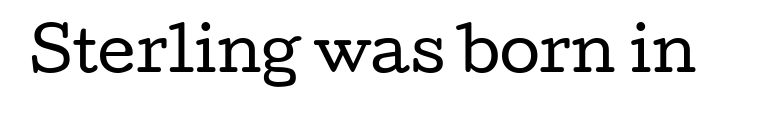
A light-to-regular cut is what we see here. The specimen omits any rule beneath the text block's lines. These lines were composed using upright roman letters. Tracking value appears to be zero — textbook default spacing. Classification — serif. The rendering uses natural spacing where letterforms have individual widths.
